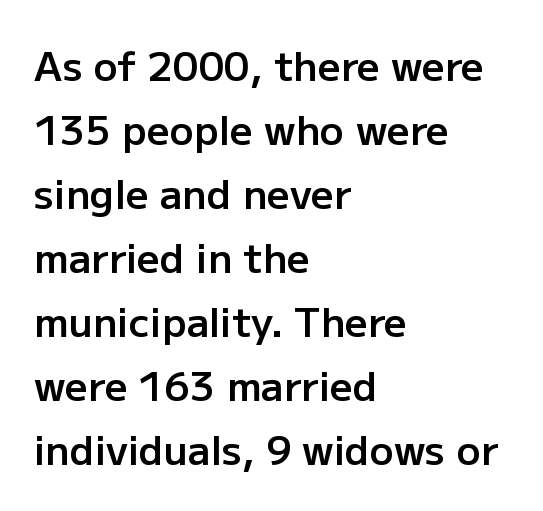
Do the characters align in a grid? No, the font is proportional. Glance below the letters and you will spot only blank space. Unlike a traditional serif, this face leaves its strokes unadorned. You can tell it's not italic because the verticals are truly vertical.
